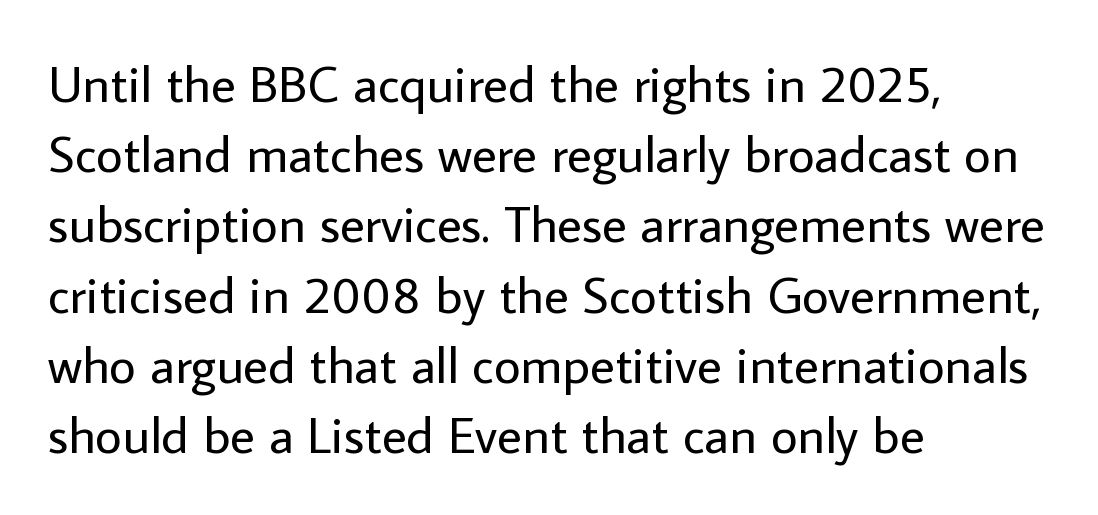
The image shows 52 px regular-weight sans-serif type, upright; set left-aligned, normal line spacing (1.35x), normal letter spacing, not underlined; low stroke contrast and a medium x-height.
